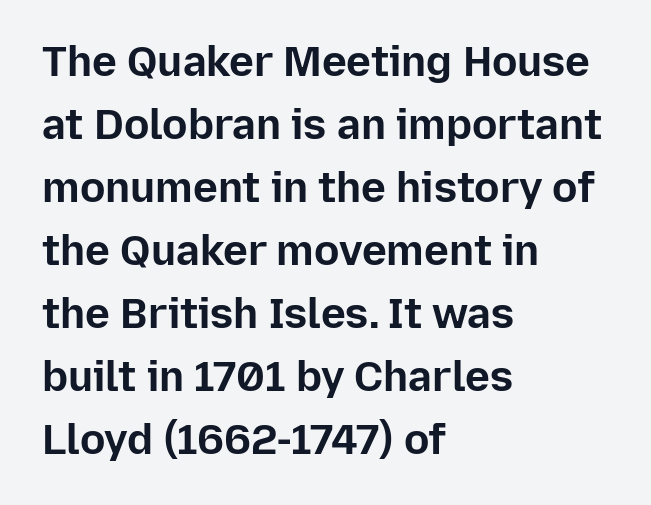
{"serif": "no", "italic": "no", "bold": "yes", "weight": "bold", "width": "normal", "stroke_contrast": "low", "x_height": "medium", "monospaced": "no", "underline": "no", "align": "left", "line_spacing": "normal", "line_spacing_ratio": 1.5, "letter_spacing": "normal", "letter_spacing_em": 0.0, "glyph_px": 42}
